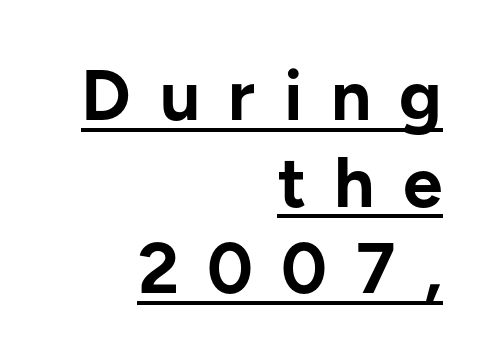
{"serif": "no", "italic": "no", "bold": "yes", "weight": "bold", "width": "normal", "stroke_contrast": "low", "x_height": "medium", "monospaced": "no", "underline": "yes", "align": "right", "line_spacing_ratio": 1.22, "letter_spacing": "wide", "letter_spacing_em": 0.4, "glyph_px": 71}
